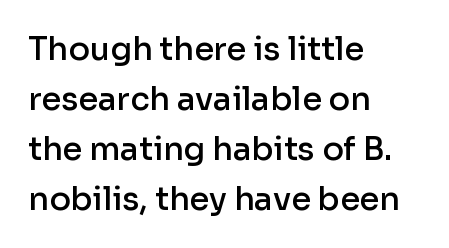
Quick note: underline off. Between one letter and the next there's only the usual sliver of space. Which margin do the lines hug? The left one — the right edge is uneven. These lines sit exactly where default settings would place them. Is this a fixed-width face? No — the glyphs have proportional, varying widths. Does the weight exceed regular? Yes, but only to semibold.
